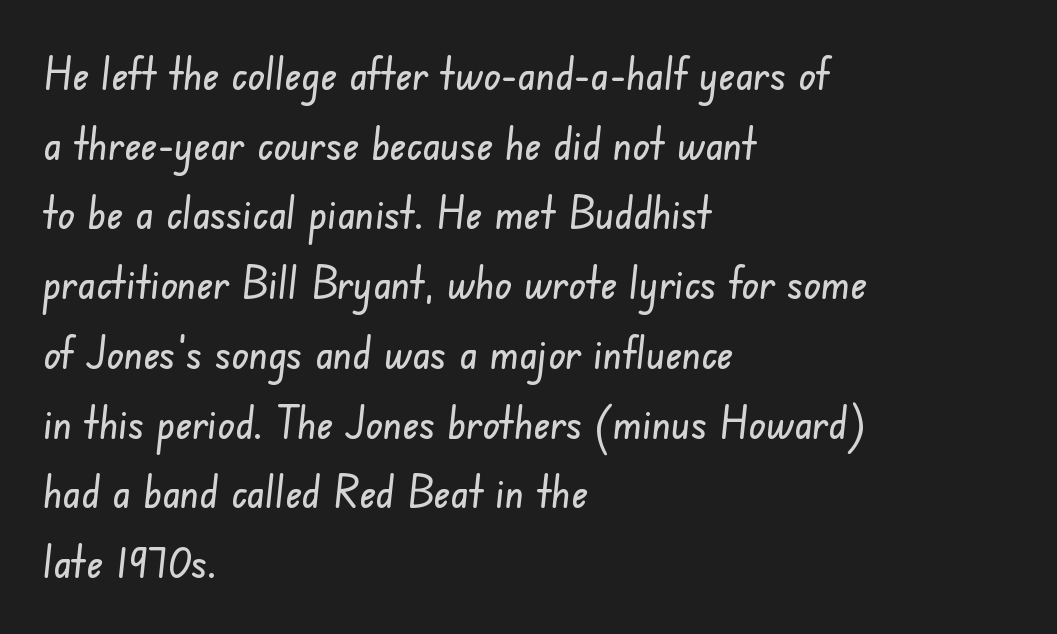
The image shows 45 px condensed sans-serif type; set left-aligned, normal line spacing (1.55x), normal letter spacing, not underlined; low stroke contrast and a small x-height.
